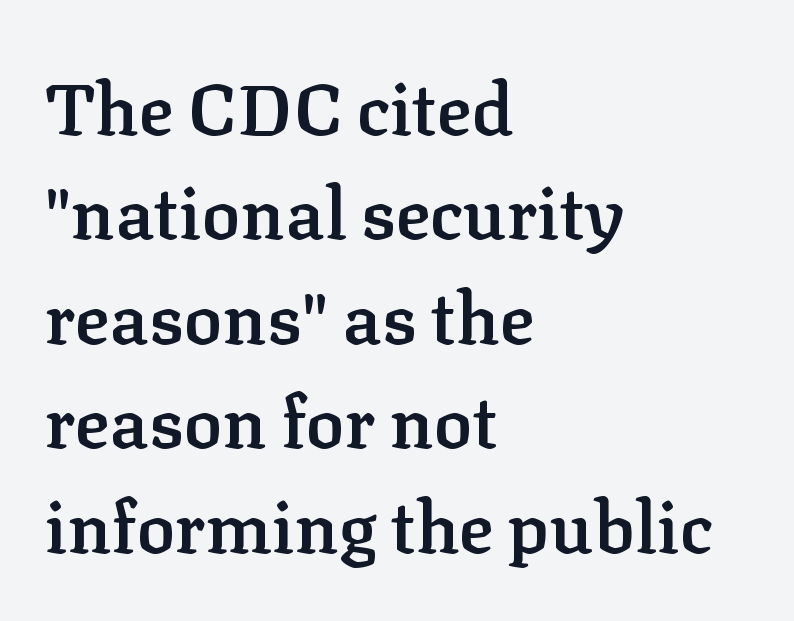
The image shows 72 px semibold serif type, upright; set left-aligned, normal line spacing (1.45x), normal letter spacing, not underlined; low stroke contrast and a medium x-height.
